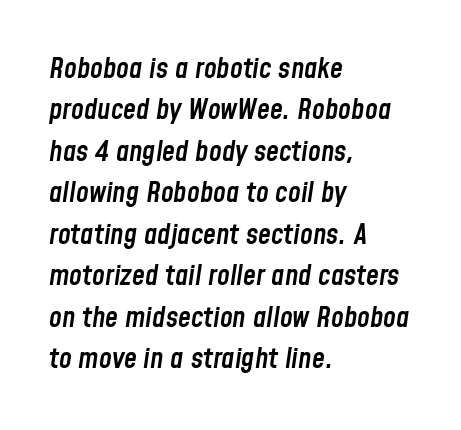
Q: Is the text bold? A: Semi-bold.
Q: Is the text italic (slanted)? A: Yes, it leans right by about 8 degrees.
Q: Is the text underlined? A: No.
Q: How is the paragraph aligned? A: Left-aligned.
Q: Is the spacing between letters normal or unusually wide? A: Normal.
Q: Is the spacing between lines tight, normal or loose? A: Normal.
Q: Width (condensed, normal, or wide)? A: Condensed.
Q: Stroke contrast? A: Low.
Q: x-height? A: Medium.
Q: Monospaced? A: No.
